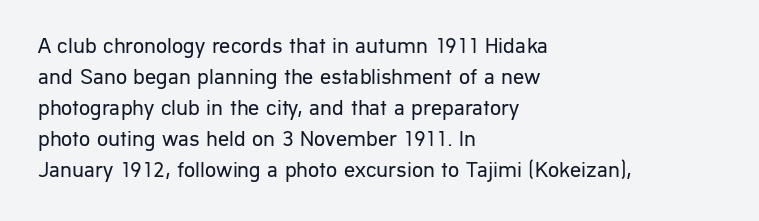
Q: Is the text bold? A: No.
Q: Is the text italic (slanted)? A: No, it is upright.
Q: Is the text underlined? A: No.
Q: How is the paragraph aligned? A: Left-aligned.
Q: Is the spacing between letters normal or unusually wide? A: Normal.
Q: Is the spacing between lines tight, normal or loose? A: Normal.
